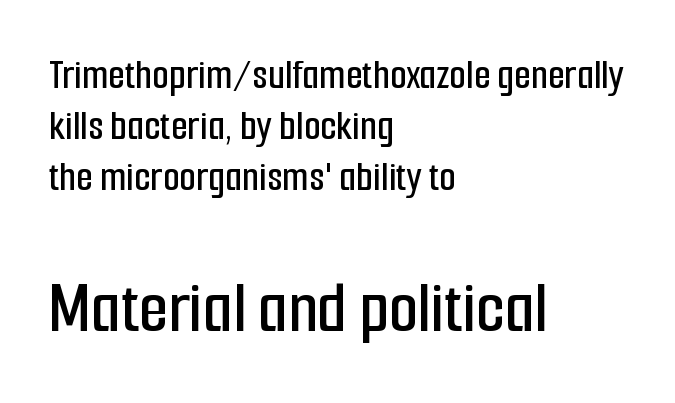
Serifs: no, the terminals of the letterforms are clean. Italic? Not at all — the glyphs are vertical. Type without underlining. Is the letter spacing exaggerated? No — it looks like the ordinary default. This sample has the flowing, uneven cadence of proportional lettering.
